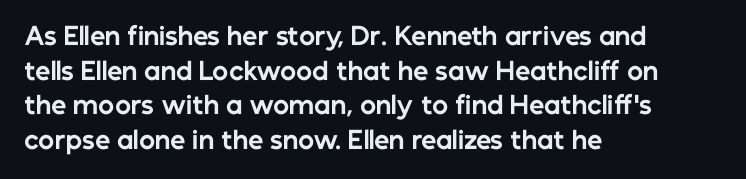
The image shows 24 px bold type, upright; set left-aligned, normal line spacing (1.44x), normal letter spacing, not underlined.
